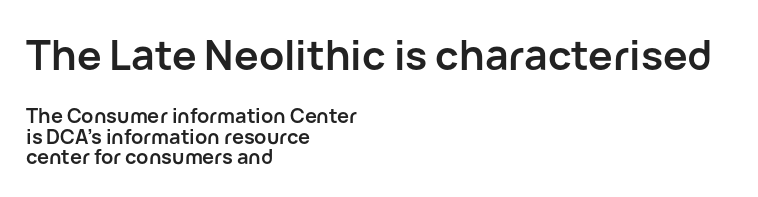
Q: Is the text bold? A: Yes.
Q: Is the text italic (slanted)? A: No, it is upright.
Q: Is the typeface a serif or a sans-serif typeface? A: Sans-serif.
Q: Is the text underlined? A: No.
Q: How is the paragraph aligned? A: Left-aligned.
Q: Is the spacing between letters normal or unusually wide? A: Normal.
Q: Is the spacing between lines tight, normal or loose? A: Tight.
Q: Which block of text is set in a larger size, the first (top) or the second (bottom)? A: The first (top) one.
Q: Width (condensed, normal, or wide)? A: Normal.
Q: Stroke contrast? A: Low.
Q: x-height? A: Medium.
Q: Monospaced? A: No.
